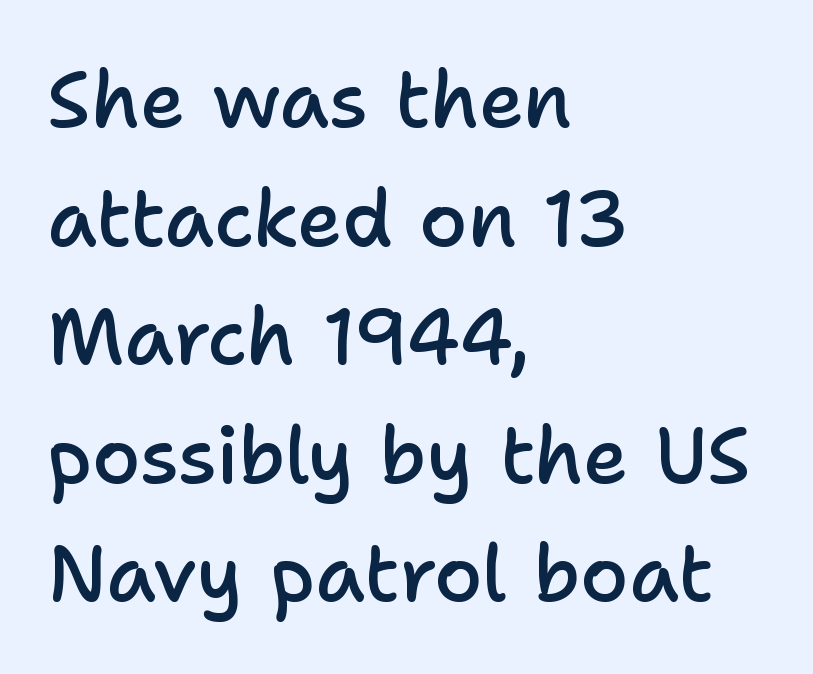
{"serif": "no", "italic": "no", "bold": "semi", "weight": "semibold", "width": "normal", "stroke_contrast": "low", "x_height": "medium", "monospaced": "no", "underline": "no", "align": "left", "line_spacing": "normal", "line_spacing_ratio": 1.52, "letter_spacing": "normal", "letter_spacing_em": 0.0, "glyph_px": 78}
